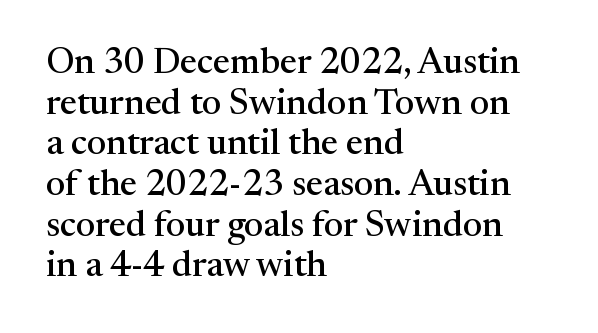
The image shows 36 px serif type, upright; set left-aligned, tight line spacing (1.13x), normal letter spacing, not underlined; medium stroke contrast and a medium x-height.
